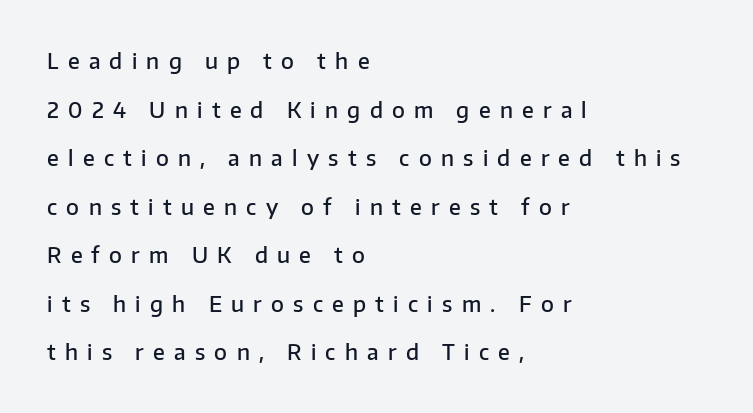
{"italic": "no", "bold": "semi", "underline": "no", "align": "left", "line_spacing": "loose", "line_spacing_ratio": 2.31, "letter_spacing": "wide", "letter_spacing_em": 0.44, "glyph_px": 21}
